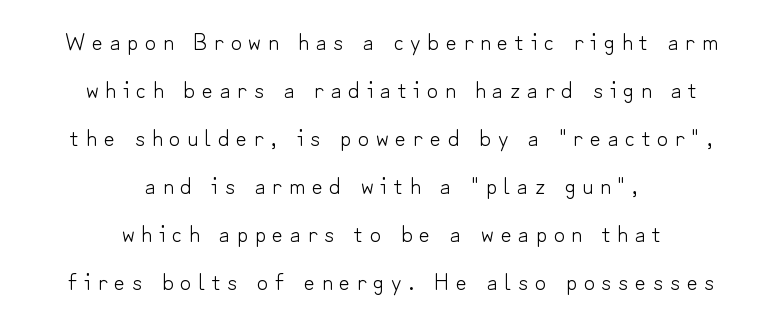
The space between consecutive lines is lavish. This is roman type, the default non-slanted kind. Characters follow at a spacing far wider than the type designer built in. Caption: multi-line text, centered on the measure.
